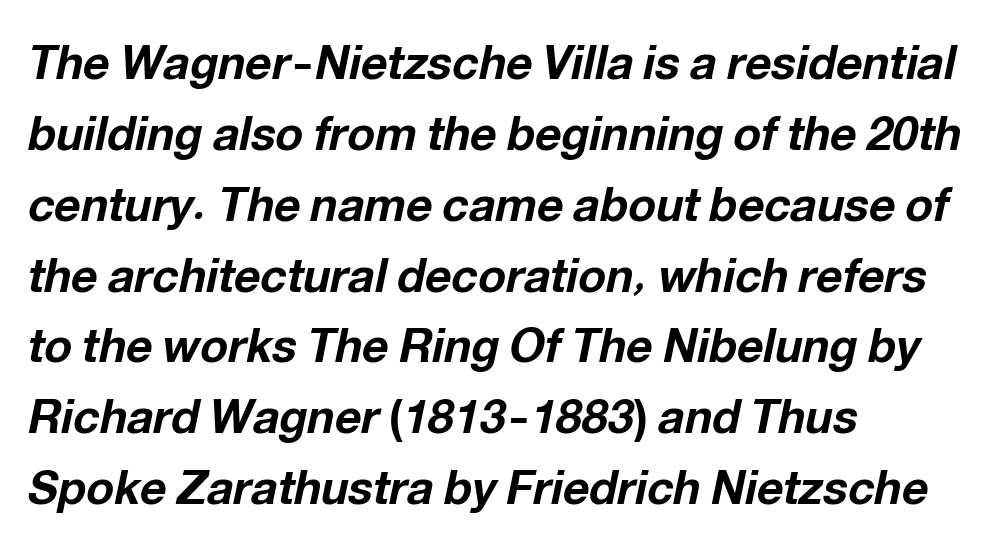
Q: Is the text bold? A: Yes.
Q: Is the text italic (slanted)? A: Yes, it leans right by about 12 degrees.
Q: Is the text underlined? A: No.
Q: How is the paragraph aligned? A: Left-aligned.
Q: Is the spacing between letters normal or unusually wide? A: Normal.
Q: Is the spacing between lines tight, normal or loose? A: Normal.
Q: Width (condensed, normal, or wide)? A: Normal.
Q: Stroke contrast? A: Low.
Q: x-height? A: Medium.
Q: Monospaced? A: No.
